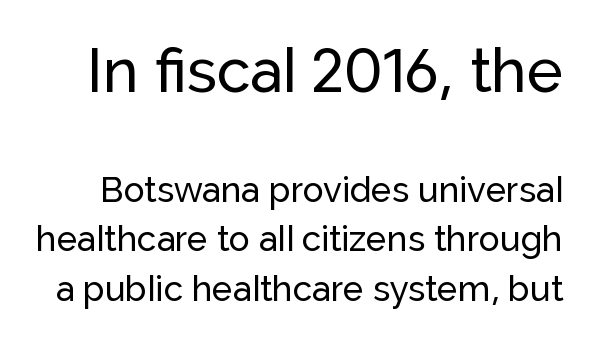
{"serif": "no", "italic": "no", "width": "normal", "stroke_contrast": "low", "x_height": "medium", "monospaced": "no", "underline": "no", "line_spacing": "normal", "line_spacing_ratio": 1.41, "letter_spacing": "normal", "letter_spacing_em": 0.0, "larger_block": "first", "size_ratio": 1.74, "glyph_px": 61}
